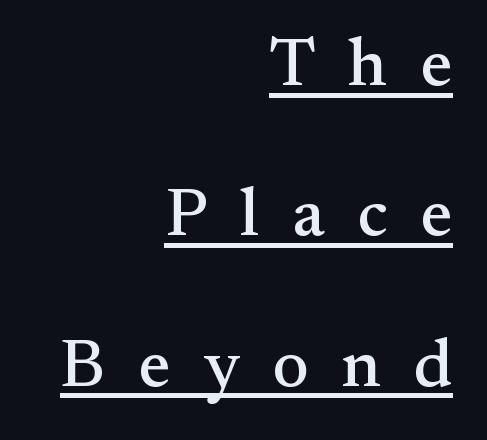
Q: Is the text italic (slanted)? A: No, it is upright.
Q: Is the typeface a serif or a sans-serif typeface? A: Serif.
Q: Is the text underlined? A: Yes.
Q: How is the paragraph aligned? A: Right-aligned.
Q: Is the spacing between letters normal or unusually wide? A: Unusually wide.
Q: Is the spacing between lines tight, normal or loose? A: Loose.
Q: Width (condensed, normal, or wide)? A: Normal.
Q: Stroke contrast? A: Medium.
Q: x-height? A: Small.
Q: Monospaced? A: No.
